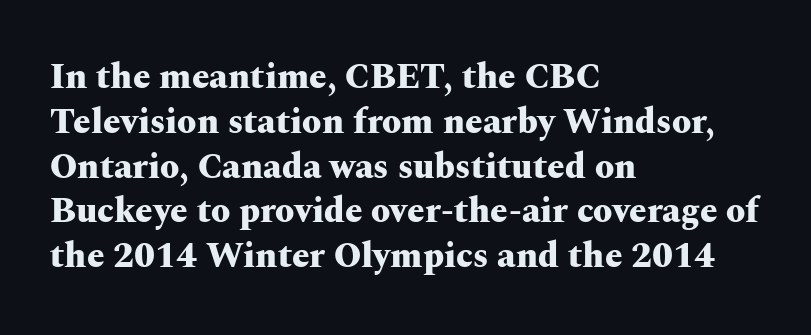
Strokes here are thick enough to call this a true bold. Short and long lines alike share a common starting point at left. Spacing between characters is what you'd get straight out of the box. Typographically, this falls in the serif category. The font's upright variant was chosen for this text.
